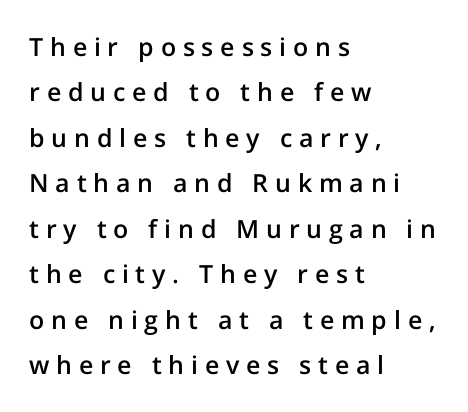
Q: Is the text bold? A: Semi-bold.
Q: Is the text italic (slanted)? A: No, it is upright.
Q: Is the text underlined? A: No.
Q: How is the paragraph aligned? A: Left-aligned.
Q: Is the spacing between letters normal or unusually wide? A: Unusually wide.
